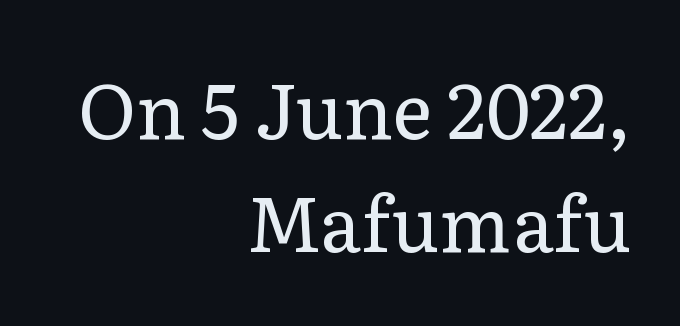
Stem width sits at or under what a default text font uses. No italicization has been applied; the sample stays upright. Horizontal bands of white between lines are of average thickness. This sample has the flowing, uneven cadence of proportional lettering.
